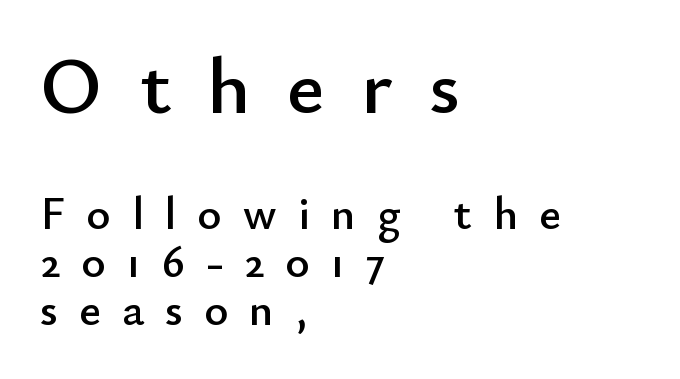
The image shows 80 px sans-serif type, upright; set left-aligned, tight line spacing (1.04x), unusually wide letter spacing (+0.46 em), not underlined; the first (top) block is 1.74x larger; low stroke contrast and a small x-height.
